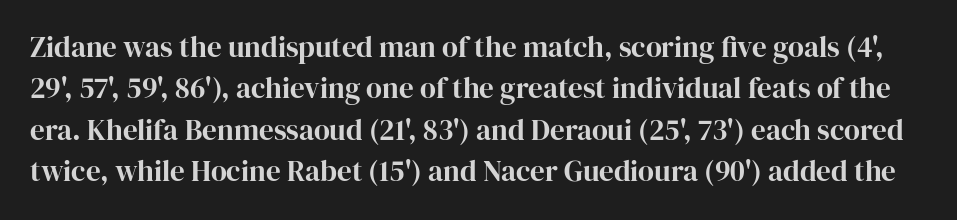
Q: Is the text italic (slanted)? A: No, it is upright.
Q: Is the typeface a serif or a sans-serif typeface? A: Serif.
Q: Is the text underlined? A: No.
Q: Is the spacing between letters normal or unusually wide? A: Normal.
Q: Is the spacing between lines tight, normal or loose? A: Normal.
Q: Width (condensed, normal, or wide)? A: Normal.
Q: Stroke contrast? A: High.
Q: x-height? A: Medium.
Q: Monospaced? A: No.
